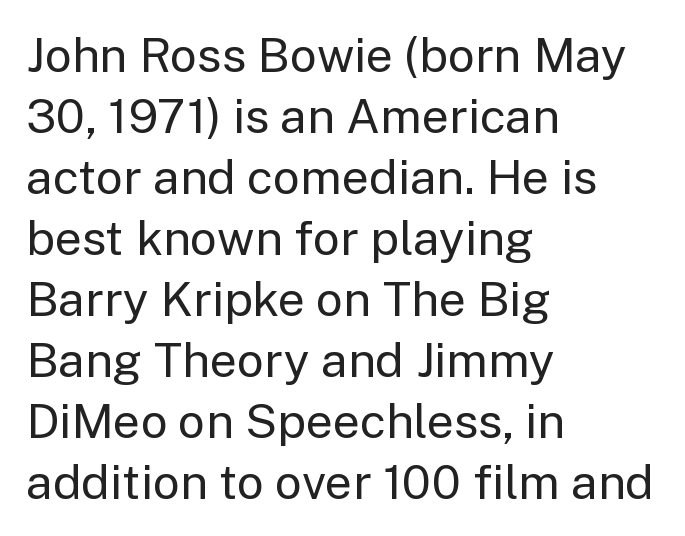
{"serif": "no", "italic": "no", "bold": "no", "weight": "regular", "width": "normal", "stroke_contrast": "low", "x_height": "medium", "monospaced": "no", "underline": "no", "align": "left", "line_spacing": "normal", "line_spacing_ratio": 1.27, "letter_spacing": "normal", "letter_spacing_em": 0.0, "glyph_px": 48}
